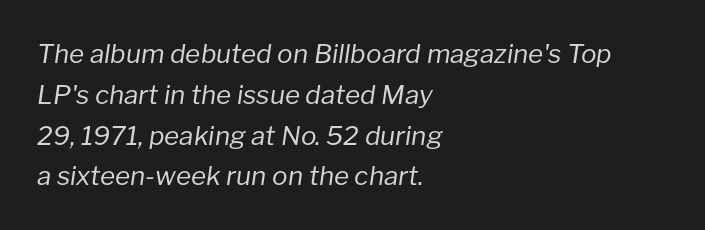
The image shows 26 px text type, italic (leaning right); set left-aligned, normal line spacing (1.57x), normal letter spacing, not underlined.
